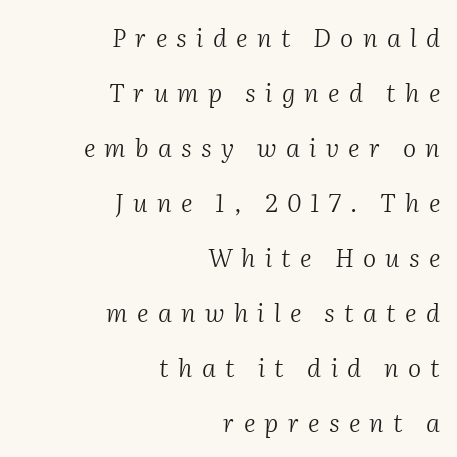
The image shows 25 px text type, italic (leaning right); set right-aligned, loose line spacing (2.2x), unusually wide letter spacing (+0.37 em), not underlined.
